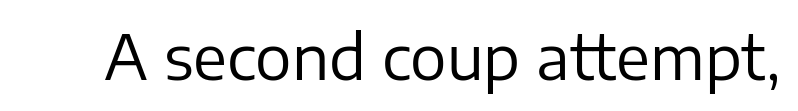
{"serif": "no", "italic": "no", "bold": "no", "weight": "regular", "width": "normal", "stroke_contrast": "low", "x_height": "medium", "monospaced": "no", "underline": "no", "letter_spacing": "normal", "letter_spacing_em": 0.0, "glyph_px": 61}
